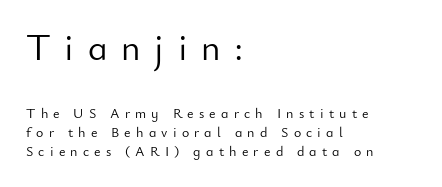
The image shows 37 px light sans-serif type, upright; set left-aligned, normal line spacing (1.34x), unusually wide letter spacing (+0.37 em), not underlined; the first (top) block is 2.64x larger; low stroke contrast and a small x-height.
